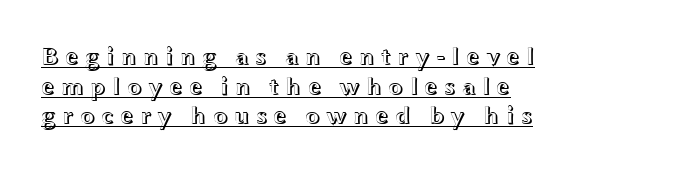
Q: Is the text italic (slanted)? A: No, it is upright.
Q: Is the text underlined? A: Yes.
Q: How is the paragraph aligned? A: Left-aligned.
Q: Is the spacing between letters normal or unusually wide? A: Unusually wide.
